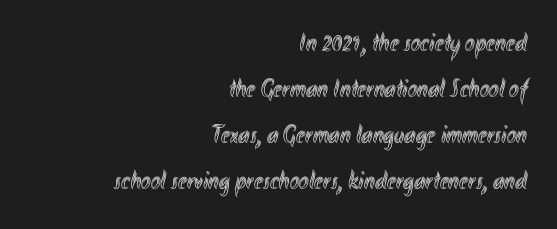
The image shows 26 px text type; set right-aligned, line spacing 1.77x, normal letter spacing, not underlined.
